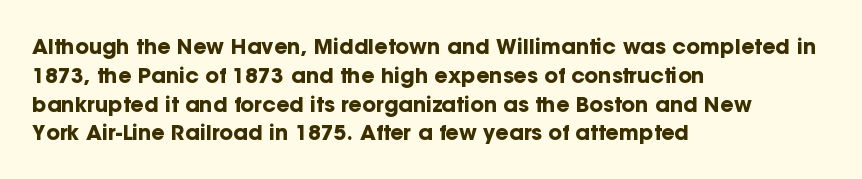
{"italic": "no", "bold": "yes", "underline": "no", "align": "left", "line_spacing": "normal", "line_spacing_ratio": 1.37, "letter_spacing": "normal", "letter_spacing_em": 0.0, "glyph_px": 21}
